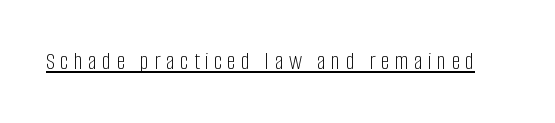
The image shows 25 px text type, upright; set unusually wide letter spacing (+0.21 em), underlined.
